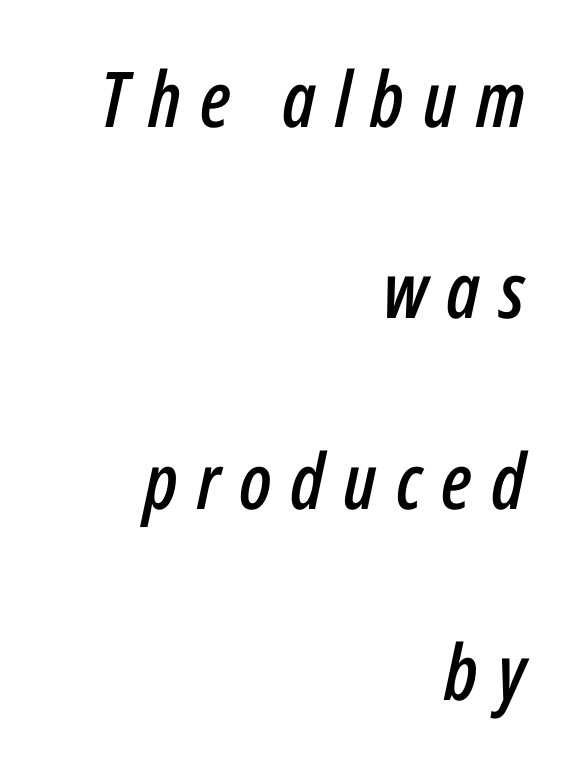
The image shows 77 px condensed type, italic (leaning right); set right-aligned, loose line spacing (2.48x), unusually wide letter spacing (+0.25 em), not underlined; low stroke contrast and a medium x-height.
